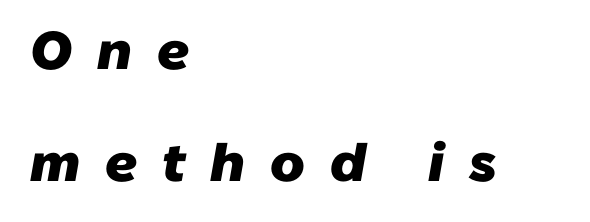
Baseline-to-baseline distance is far greater than the letter height. Casual observation: everything's shoved over to the left. Chunky letters — that's bold for sure. In terms of letterspacing, this is a distinctly airy, spread setting.
